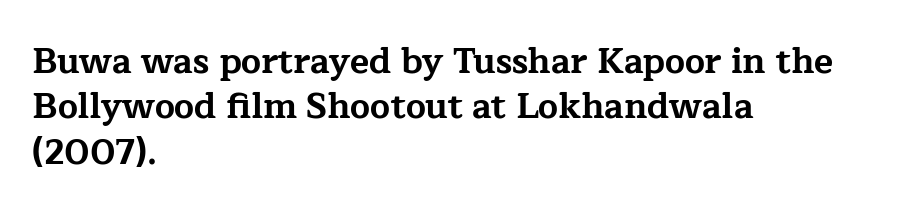
The letterforms sit shoulder to shoulder at normal distance. The letters advance in unequal steps, a hallmark of proportional type. Underlining? Definitely not there. Baseline-to-baseline distance is the conventional proportion of letter height. Line beginnings align vertically; line endings do not. Upright lettering throughout.
